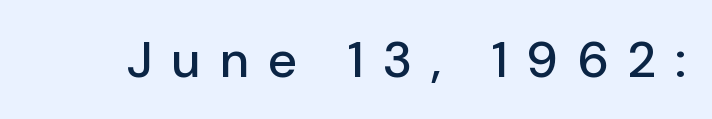
{"serif": "no", "italic": "no", "width": "normal", "stroke_contrast": "low", "x_height": "medium", "monospaced": "no", "underline": "no", "letter_spacing": "wide", "letter_spacing_em": 0.36, "glyph_px": 51}
